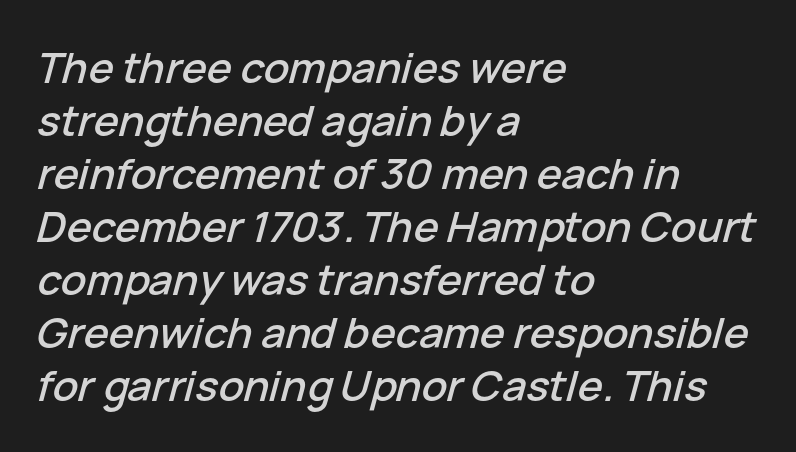
The image shows 42 px text type, italic (leaning right); set left-aligned, normal line spacing (1.26x), normal letter spacing, not underlined; low stroke contrast and a medium x-height.
